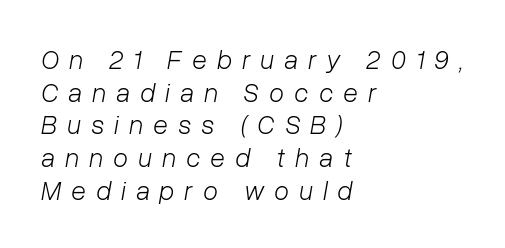
Casual observation: everything's shoved over to the left. A clean baseline with only descenders dipping below it. Weight: regular or lighter. Each word looks stretched out because of the extra space between its letters.
